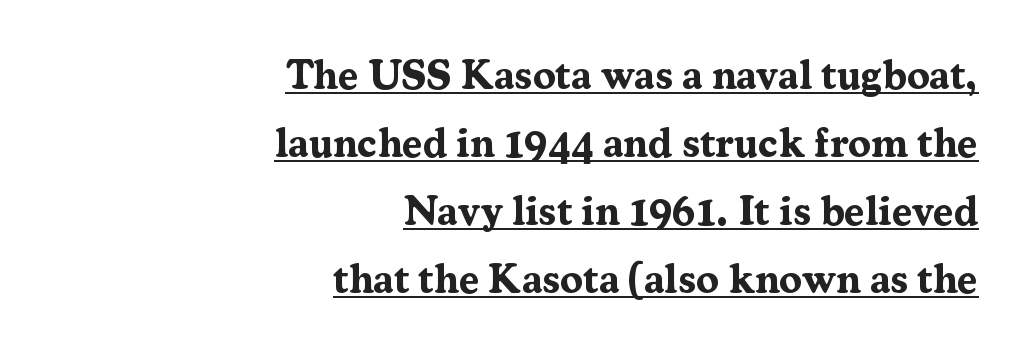
Students, observe: this is what conventionally led text looks like. Each letter keeps its own natural width here, so spacing adapts to shape. The compositor pushed each line to the right boundary. Notice how the stems are strictly vertical — no italics here.
